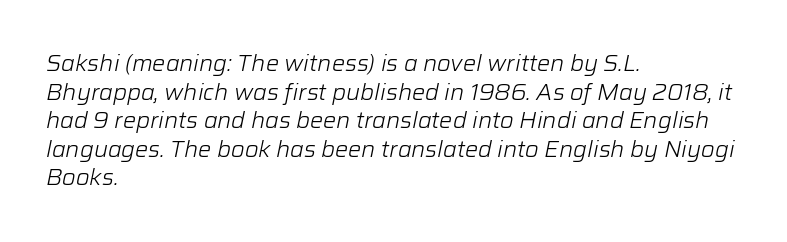
{"italic": "yes", "lean": "right", "slant_degrees": 12, "bold": "no", "underline": "no", "align": "left", "line_spacing": "normal", "line_spacing_ratio": 1.3, "letter_spacing": "normal", "letter_spacing_em": 0.0, "glyph_px": 22}
